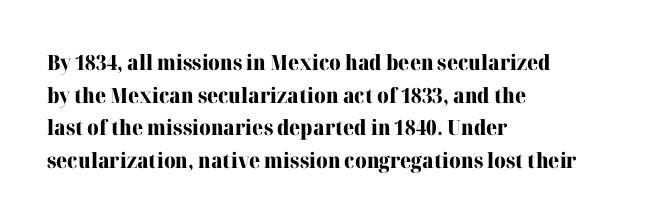
Q: Is the text bold? A: Yes.
Q: Is the text italic (slanted)? A: No, it is upright.
Q: Is the text underlined? A: No.
Q: How is the paragraph aligned? A: Left-aligned.
Q: Is the spacing between letters normal or unusually wide? A: Normal.
Q: Is the spacing between lines tight, normal or loose? A: Normal.
